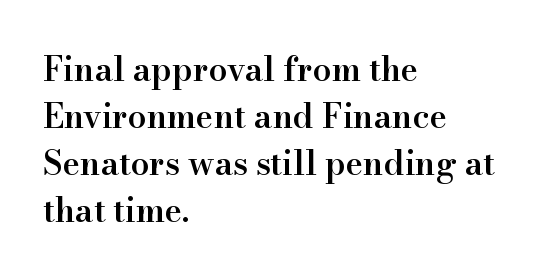
Q: Is the text bold? A: Semi-bold.
Q: Is the text italic (slanted)? A: No, it is upright.
Q: Is the typeface a serif or a sans-serif typeface? A: Serif.
Q: Is the text underlined? A: No.
Q: How is the paragraph aligned? A: Left-aligned.
Q: Is the spacing between letters normal or unusually wide? A: Normal.
Q: Is the spacing between lines tight, normal or loose? A: Normal.
Q: Width (condensed, normal, or wide)? A: Normal.
Q: Stroke contrast? A: High.
Q: x-height? A: Small.
Q: Monospaced? A: No.
